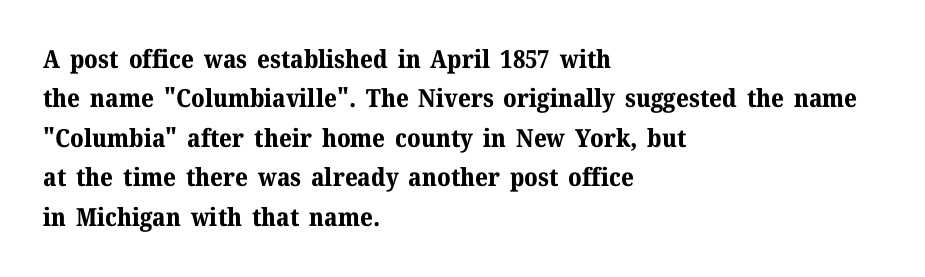
Q: Is the text bold? A: Yes.
Q: Is the text italic (slanted)? A: No, it is upright.
Q: Is the text underlined? A: No.
Q: How is the paragraph aligned? A: Left-aligned.
Q: Is the spacing between letters normal or unusually wide? A: Normal.
Q: Is the spacing between lines tight, normal or loose? A: Normal.
